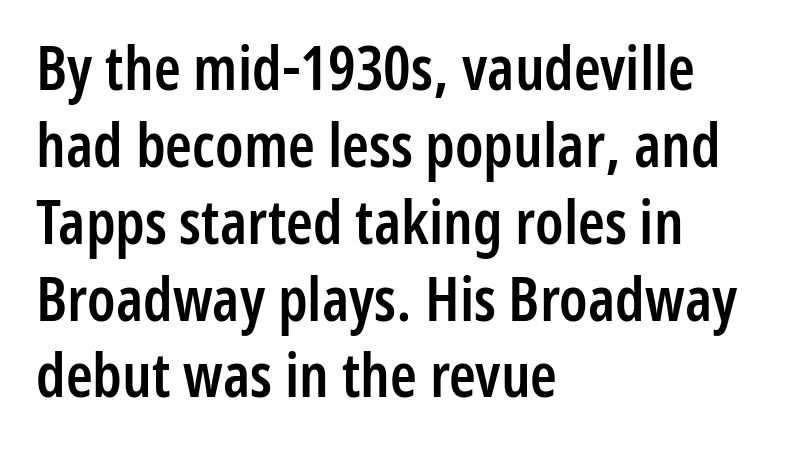
The image shows 61 px semibold, condensed sans-serif type, upright; set left-aligned, normal line spacing (1.26x), normal letter spacing, not underlined; low stroke contrast and a medium x-height.
